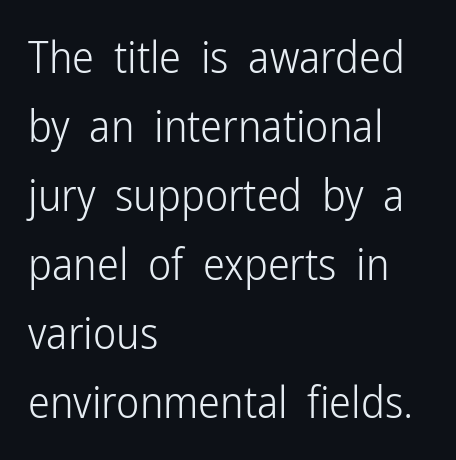
The image shows 44 px light, condensed sans-serif type, upright; set left-aligned, normal line spacing (1.57x), normal letter spacing, not underlined; low stroke contrast and a medium x-height.
